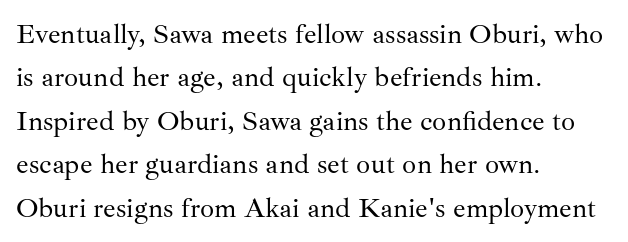
The image shows 28 px regular-weight serif type, upright; set left-aligned, normal line spacing (1.55x), normal letter spacing, not underlined; medium stroke contrast and a small x-height.
